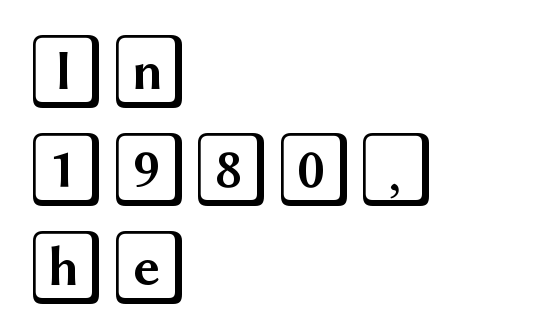
Regular leading. The specimen omits any rule beneath the text block's lines. Style check: upright. These lines stack with their left ends in a neat column. This rendering leaves character spacing at its baseline value.
